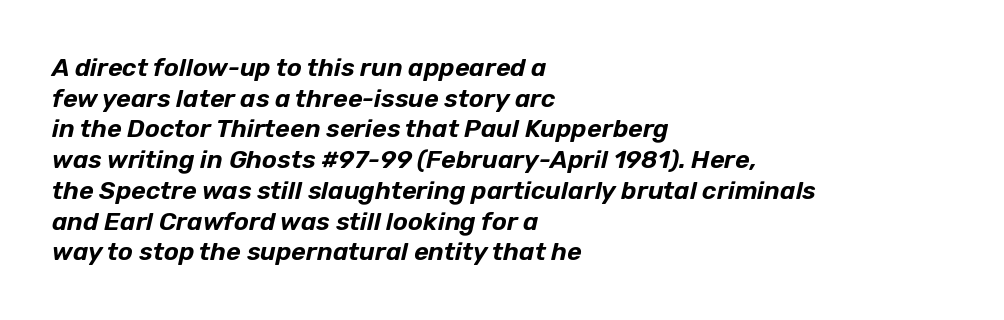
Casual observation: everything's shoved over to the left. Students, note that the glyphs here touch the page at normal intervals. Words float on clear page, feet unadorned. Yep, that's italic — everything's leaning.
